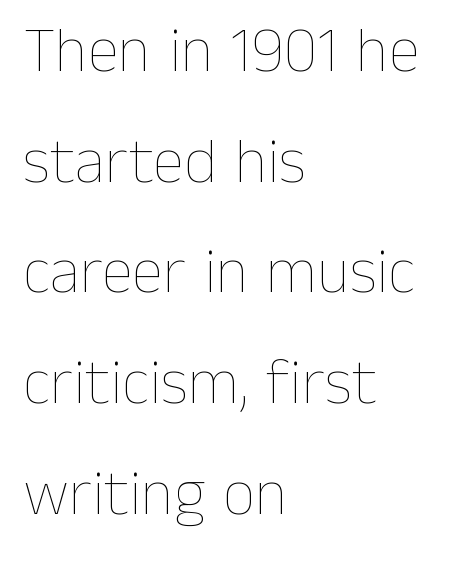
The image shows 64 px thin type, upright; set left-aligned, line spacing 1.73x, normal letter spacing, not underlined; low stroke contrast and a medium x-height.
